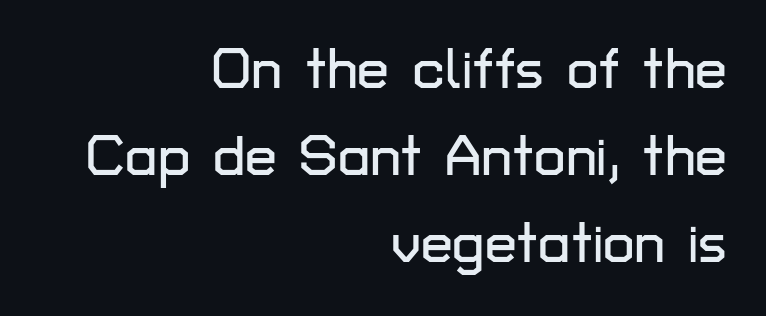
{"serif": "no", "italic": "no", "width": "normal", "stroke_contrast": "low", "x_height": "medium", "monospaced": "no", "underline": "no", "align": "right", "line_spacing": "normal", "line_spacing_ratio": 1.53, "letter_spacing": "normal", "letter_spacing_em": 0.0, "glyph_px": 57}
